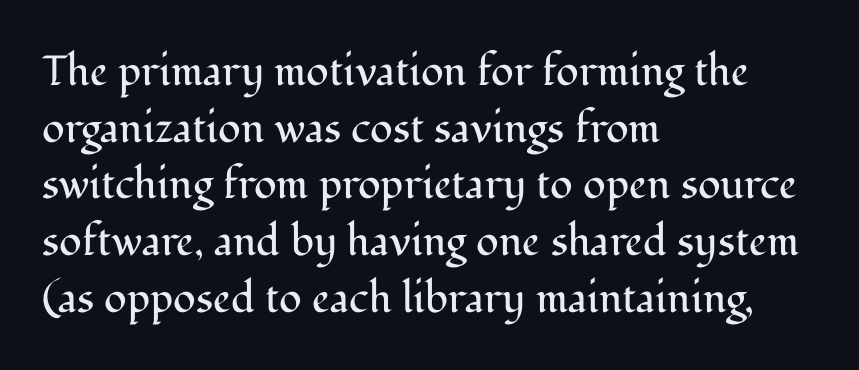
Q: Is the text bold? A: No.
Q: Is the text italic (slanted)? A: No, it is upright.
Q: Is the typeface a serif or a sans-serif typeface? A: Serif.
Q: Is the text underlined? A: No.
Q: How is the paragraph aligned? A: Left-aligned.
Q: Is the spacing between letters normal or unusually wide? A: Normal.
Q: Is the spacing between lines tight, normal or loose? A: Normal.
Q: Width (condensed, normal, or wide)? A: Normal.
Q: Stroke contrast? A: Medium.
Q: x-height? A: Medium.
Q: Monospaced? A: No.
